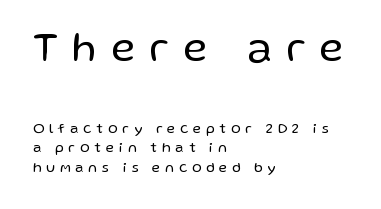
Q: Is the text bold? A: No.
Q: Is the text italic (slanted)? A: No, it is upright.
Q: Is the typeface a serif or a sans-serif typeface? A: Sans-serif.
Q: Is the text underlined? A: No.
Q: How is the paragraph aligned? A: Left-aligned.
Q: Is the spacing between letters normal or unusually wide? A: Unusually wide.
Q: Is the spacing between lines tight, normal or loose? A: Normal.
Q: Which block of text is set in a larger size, the first (top) or the second (bottom)? A: The first (top) one.
Q: Width (condensed, normal, or wide)? A: Normal.
Q: Stroke contrast? A: Low.
Q: x-height? A: Medium.
Q: Monospaced? A: No.
